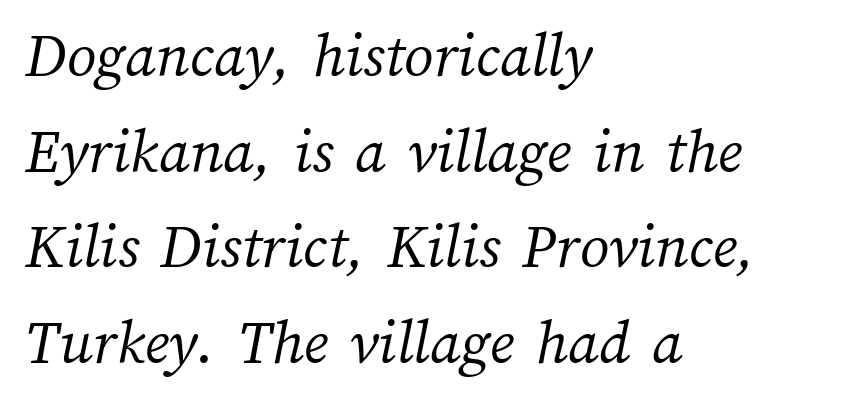
Unbolded letterforms with no extra heft. These lines are set flush left with a ragged right edge. Underlining? Definitely not there. Spacing verdict: proportional, widths tailored to each character. The block of text has a typical density, with ordinary space between rows. Each word holds together tightly as a unit, with standard inter-letter gaps.
